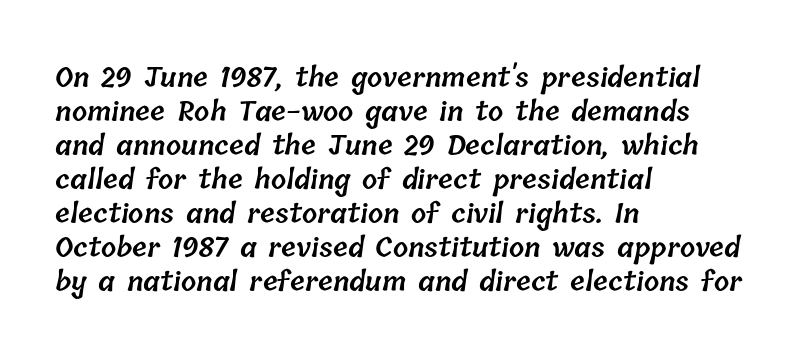
{"bold": "semi", "underline": "no", "align": "left", "line_spacing": "normal", "line_spacing_ratio": 1.26, "letter_spacing": "normal", "letter_spacing_em": 0.0, "glyph_px": 27}
